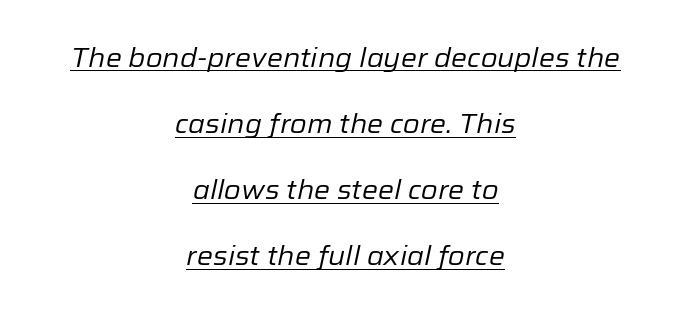
The image shows 27 px text type, italic (leaning right); set centered, loose line spacing (2.45x), normal letter spacing, underlined.
